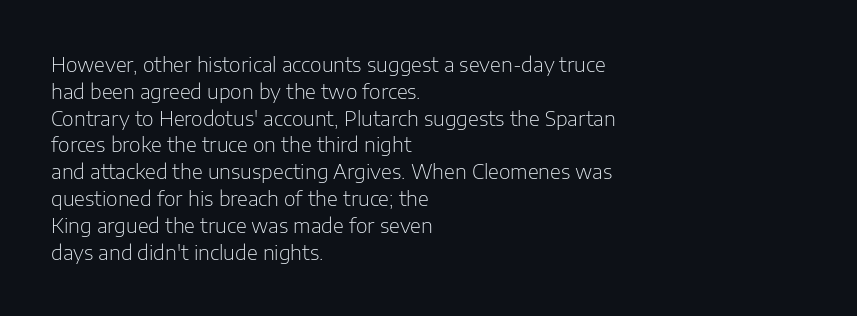
{"italic": "no", "bold": "no", "underline": "no", "align": "left", "line_spacing": "normal", "line_spacing_ratio": 1.34, "letter_spacing": "normal", "letter_spacing_em": 0.0, "glyph_px": 20}
